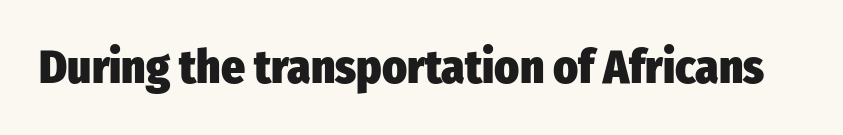
The image shows 47 px heavy, condensed sans-serif type, upright; set normal letter spacing, not underlined; low stroke contrast and a medium x-height.
